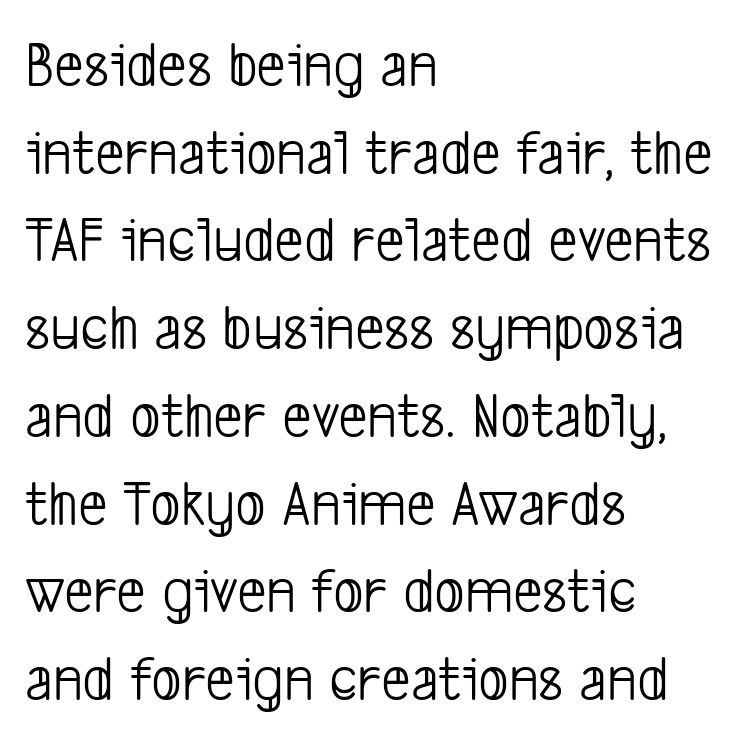
{"serif": "no", "bold": "no", "weight": "light", "width": "condensed", "stroke_contrast": "low", "x_height": "medium", "monospaced": "no", "underline": "no", "align": "left", "line_spacing": "normal", "line_spacing_ratio": 1.35, "letter_spacing": "normal", "letter_spacing_em": 0.0, "glyph_px": 65}
